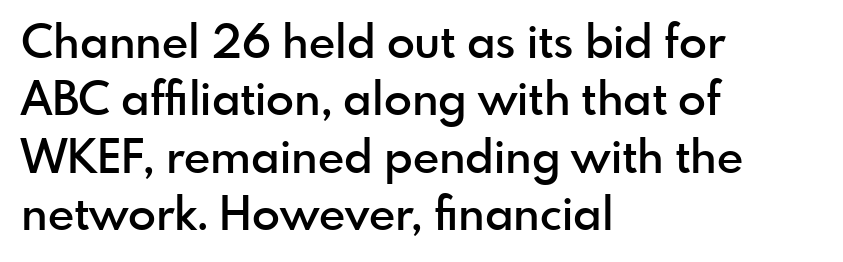
Q: Is the text bold? A: Semi-bold.
Q: Is the text italic (slanted)? A: No, it is upright.
Q: Is the typeface a serif or a sans-serif typeface? A: Sans-serif.
Q: Is the text underlined? A: No.
Q: How is the paragraph aligned? A: Left-aligned.
Q: Is the spacing between letters normal or unusually wide? A: Normal.
Q: Is the spacing between lines tight, normal or loose? A: Normal.
Q: Width (condensed, normal, or wide)? A: Normal.
Q: x-height? A: Small.
Q: Monospaced? A: No.
